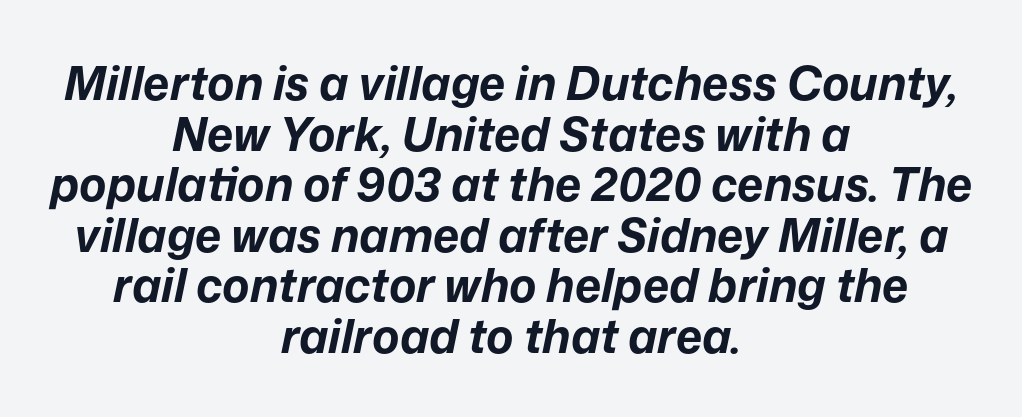
Students, note that the glyphs here touch the page at normal intervals. Words float on clear page, feet unadorned. Does the lettering tilt? It does — this is italic. A typesetter would call this proportional, since set widths differ per character.
